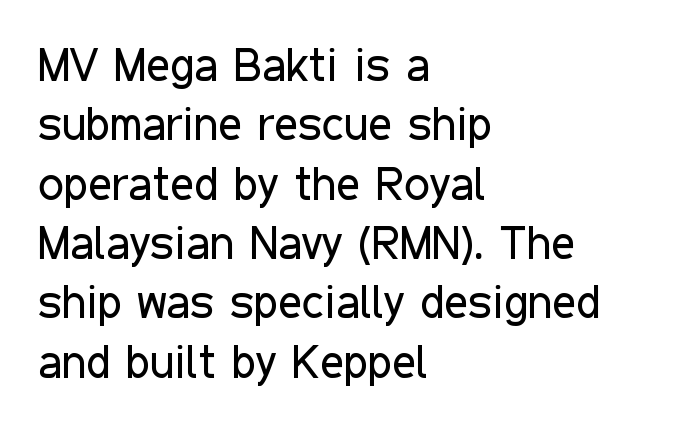
Line beginnings align vertically; line endings do not. No extra ink here — the face is not bold. These lines keep a tight, regular rhythm from letter to letter. The rendering uses natural spacing where letterforms have individual widths.
